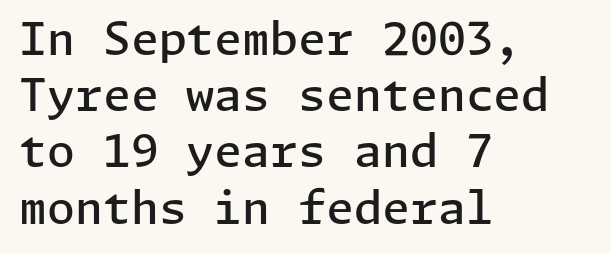
The image shows 45 px semibold sans-serif type, upright; set left-aligned, normal line spacing (1.25x), normal letter spacing, not underlined; low stroke contrast and a medium x-height.
